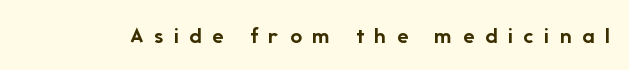
{"italic": "no", "bold": "yes", "underline": "no", "letter_spacing": "wide", "letter_spacing_em": 0.44, "glyph_px": 24}
